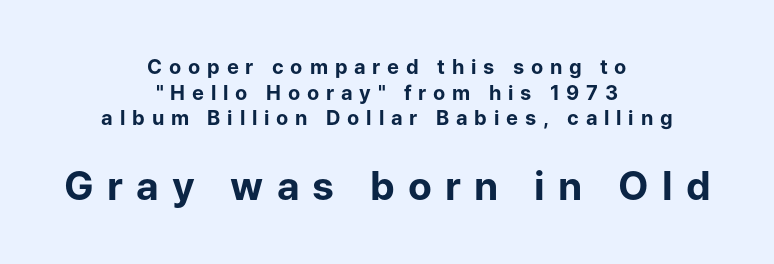
Q: Is the text bold? A: Yes.
Q: Is the text italic (slanted)? A: No, it is upright.
Q: Is the typeface a serif or a sans-serif typeface? A: Sans-serif.
Q: Is the text underlined? A: No.
Q: How is the paragraph aligned? A: Centered.
Q: Is the spacing between letters normal or unusually wide? A: Unusually wide.
Q: Is the spacing between lines tight, normal or loose? A: Normal.
Q: Which block of text is set in a larger size, the first (top) or the second (bottom)? A: The second (bottom) one.
Q: Width (condensed, normal, or wide)? A: Normal.
Q: Stroke contrast? A: Low.
Q: x-height? A: Medium.
Q: Monospaced? A: No.
